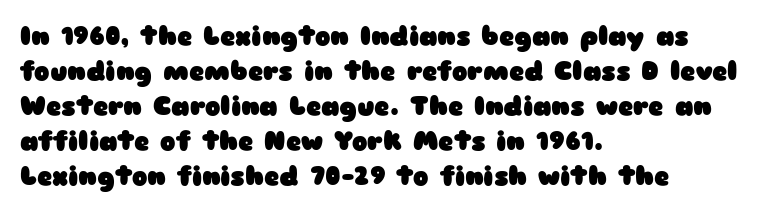
The image shows 26 px bold type, upright; set left-aligned, normal line spacing (1.35x), normal letter spacing, not underlined.
